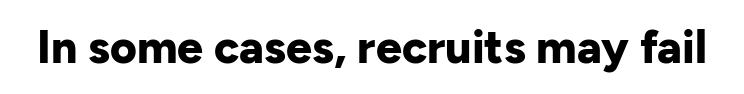
Q: Is the text bold? A: Yes.
Q: Is the text italic (slanted)? A: No, it is upright.
Q: Is the typeface a serif or a sans-serif typeface? A: Sans-serif.
Q: Is the text underlined? A: No.
Q: Is the spacing between letters normal or unusually wide? A: Normal.
Q: Width (condensed, normal, or wide)? A: Normal.
Q: Stroke contrast? A: Low.
Q: x-height? A: Medium.
Q: Monospaced? A: No.
